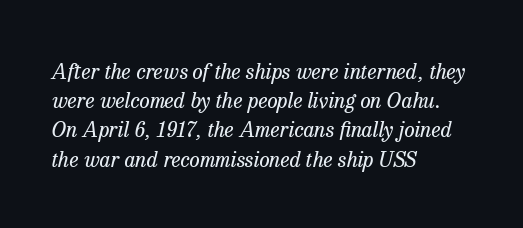
The image shows 21 px text type, italic (leaning right); set left-aligned, normal line spacing (1.39x), normal letter spacing, not underlined.
